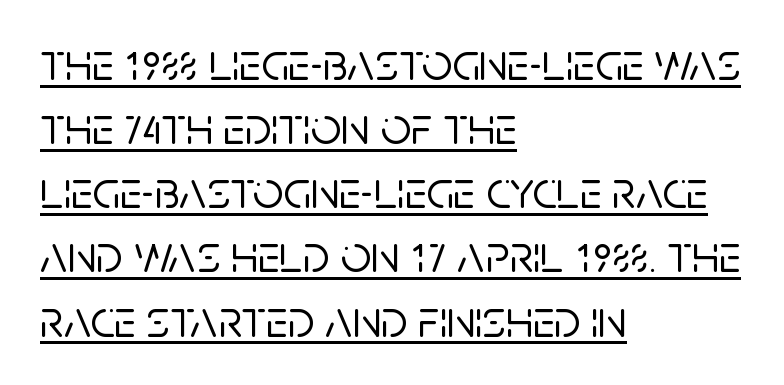
The image shows 53 px sans-serif type, upright; set left-aligned, line spacing 1.21x, normal letter spacing, underlined; low stroke contrast and a large x-height.
